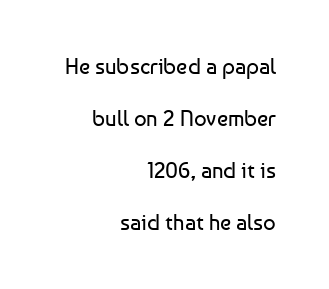
Q: Is the text bold? A: No.
Q: Is the text italic (slanted)? A: No, it is upright.
Q: Is the text underlined? A: No.
Q: How is the paragraph aligned? A: Right-aligned.
Q: Is the spacing between letters normal or unusually wide? A: Normal.
Q: Is the spacing between lines tight, normal or loose? A: Loose.
